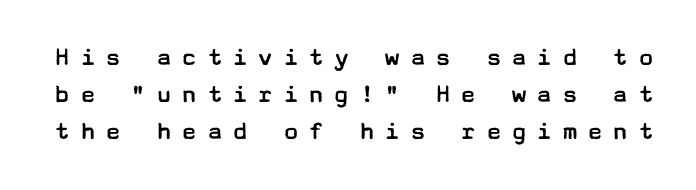
The image shows 27 px text type, upright; set normal line spacing (1.37x), unusually wide letter spacing (+0.34 em), not underlined.
